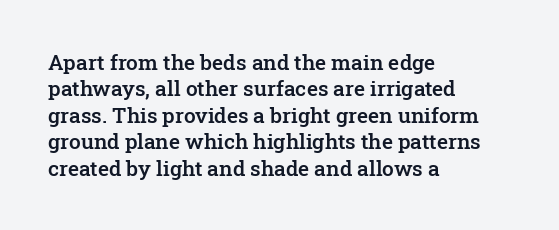
The image shows 21 px text type, upright; set left-aligned, normal line spacing (1.26x), normal letter spacing, not underlined.
